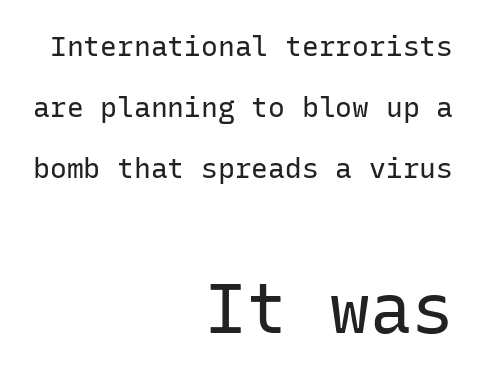
The image shows 69 px regular-weight sans-serif type, upright, monospaced; set right-aligned, loose line spacing (2.18x), normal letter spacing, not underlined; the second (bottom) block is 2.46x larger; low stroke contrast and a medium x-height.
